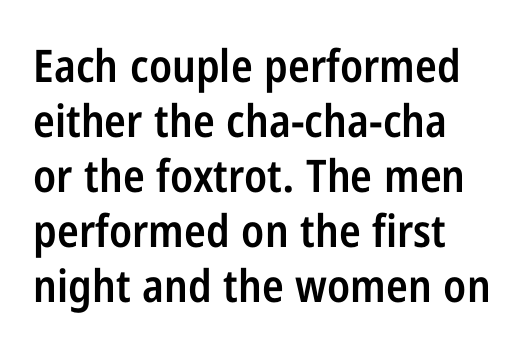
A roman cut, with each character standing at attention. The area under the type is left untouched. A typesetter would call this proportional, since set widths differ per character. Observe the absence of serifs on each vertical stroke in this sample. Strokes here are thickened, but only to semibold level.
